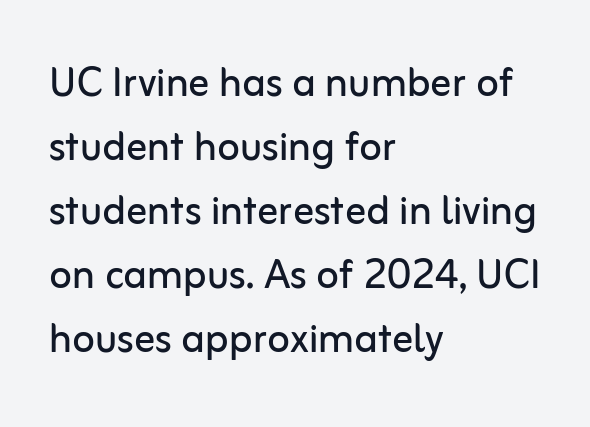
Q: Is the text bold? A: No.
Q: Is the text italic (slanted)? A: No, it is upright.
Q: Is the typeface a serif or a sans-serif typeface? A: Sans-serif.
Q: Is the text underlined? A: No.
Q: How is the paragraph aligned? A: Left-aligned.
Q: Is the spacing between letters normal or unusually wide? A: Normal.
Q: Width (condensed, normal, or wide)? A: Normal.
Q: Stroke contrast? A: Low.
Q: x-height? A: Medium.
Q: Monospaced? A: No.
